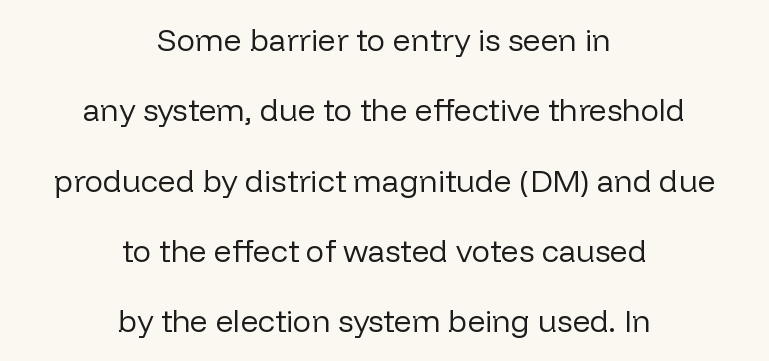
{"serif": "no", "italic": "no", "bold": "no", "weight": "regular", "width": "normal", "stroke_contrast": "low", "x_height": "medium", "monospaced": "no", "underline": "no", "align": "center", "line_spacing": "loose", "line_spacing_ratio": 2.27, "letter_spacing": "normal", "letter_spacing_em": 0.0, "glyph_px": 31}
